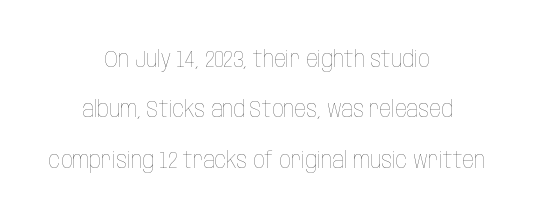
Q: Is the text bold? A: No.
Q: Is the text italic (slanted)? A: No, it is upright.
Q: Is the text underlined? A: No.
Q: How is the paragraph aligned? A: Centered.
Q: Is the spacing between letters normal or unusually wide? A: Normal.
Q: Is the spacing between lines tight, normal or loose? A: Loose.
